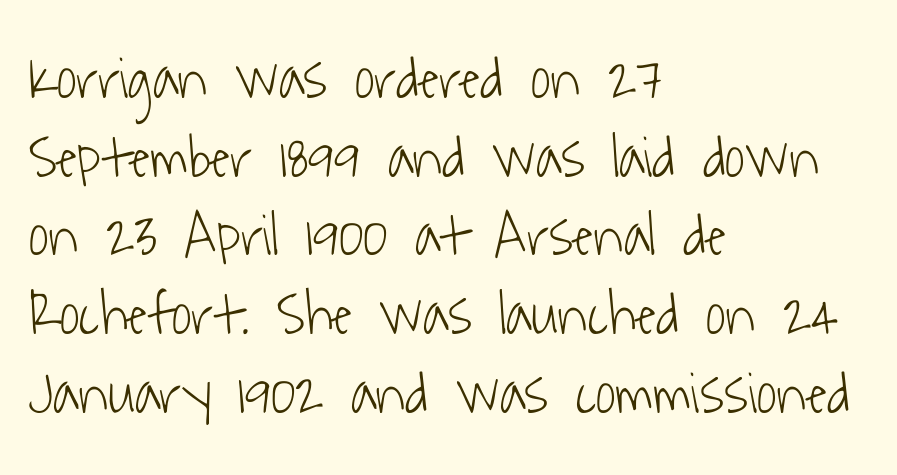
{"serif": "no", "bold": "no", "weight": "light", "width": "condensed", "stroke_contrast": "low", "x_height": "medium", "monospaced": "no", "underline": "no", "align": "left", "line_spacing": "normal", "line_spacing_ratio": 1.29, "letter_spacing": "normal", "letter_spacing_em": 0.0, "glyph_px": 61}
